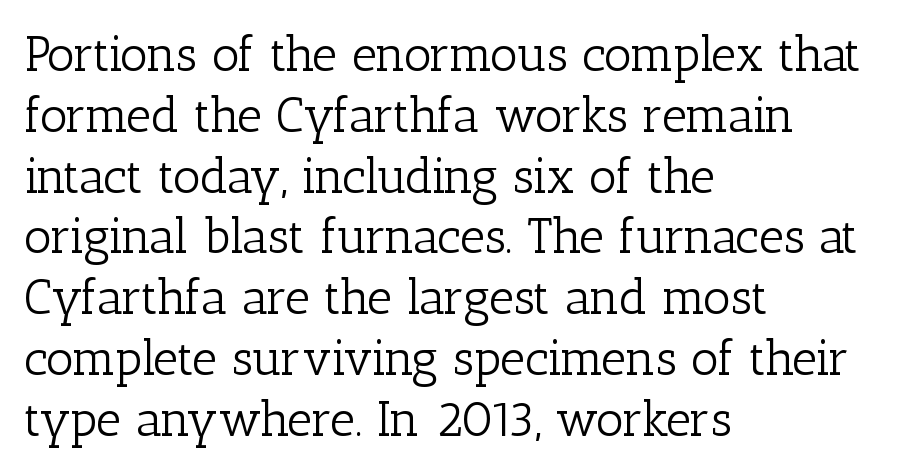
Q: Is the text bold? A: No.
Q: Is the text italic (slanted)? A: No, it is upright.
Q: Is the typeface a serif or a sans-serif typeface? A: Serif.
Q: Is the text underlined? A: No.
Q: How is the paragraph aligned? A: Left-aligned.
Q: Is the spacing between letters normal or unusually wide? A: Normal.
Q: Width (condensed, normal, or wide)? A: Normal.
Q: Stroke contrast? A: Low.
Q: x-height? A: Medium.
Q: Monospaced? A: No.
